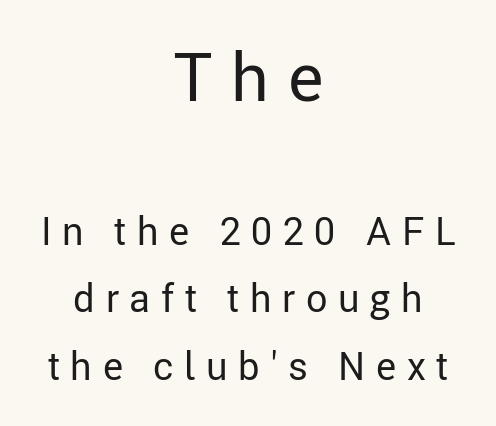
{"serif": "no", "italic": "no", "bold": "no", "weight": "regular", "width": "normal", "stroke_contrast": "low", "x_height": "medium", "monospaced": "no", "underline": "no", "align": "center", "line_spacing_ratio": 1.77, "letter_spacing": "wide", "letter_spacing_em": 0.28, "larger_block": "first", "size_ratio": 1.76, "glyph_px": 67}
